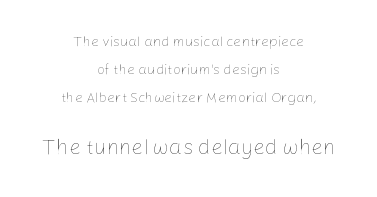
Short note: letters normally spaced. The space directly below the letters is spotless. Notice how the stems are strictly vertical — no italics here. Is this a heavy cut? Hardly; it is regular or lighter.
